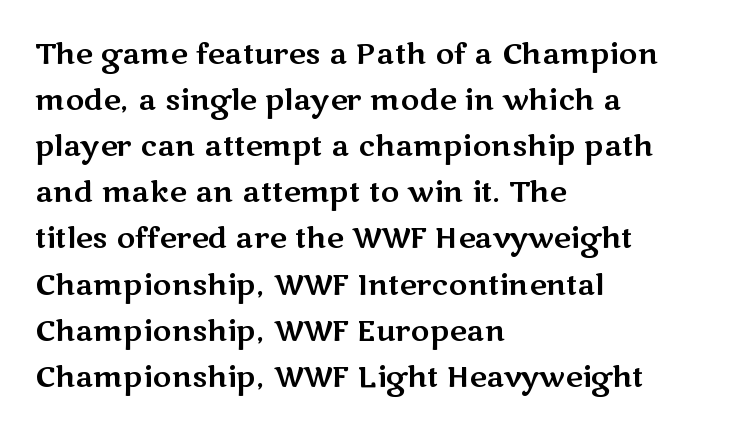
Q: Is the text italic (slanted)? A: No, it is upright.
Q: Is the typeface a serif or a sans-serif typeface? A: Sans-serif.
Q: Is the text underlined? A: No.
Q: How is the paragraph aligned? A: Left-aligned.
Q: Is the spacing between letters normal or unusually wide? A: Normal.
Q: Is the spacing between lines tight, normal or loose? A: Normal.
Q: Width (condensed, normal, or wide)? A: Wide.
Q: Stroke contrast? A: Medium.
Q: x-height? A: Medium.
Q: Monospaced? A: No.
